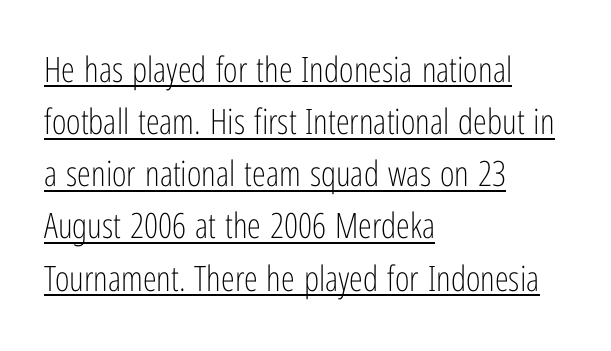
The image shows 35 px light, condensed sans-serif type, upright; set left-aligned, normal line spacing (1.49x), normal letter spacing, underlined; low stroke contrast and a medium x-height.
